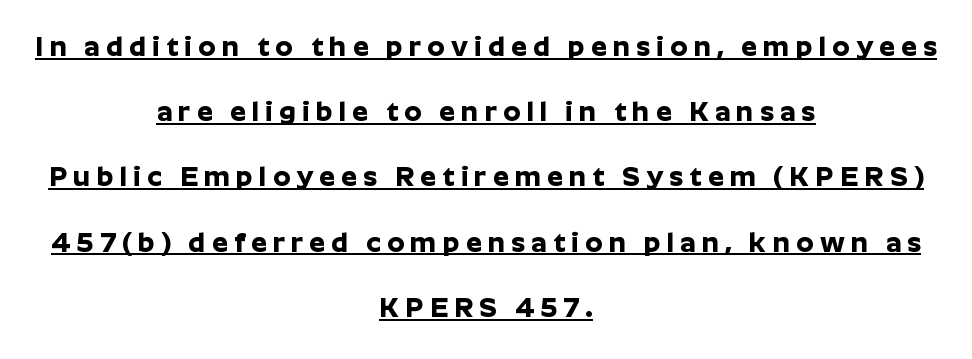
The image shows 28 px bold sans-serif type, upright; set centered, loose line spacing (2.33x), unusually wide letter spacing (+0.22 em), underlined; low stroke contrast and a medium x-height.
